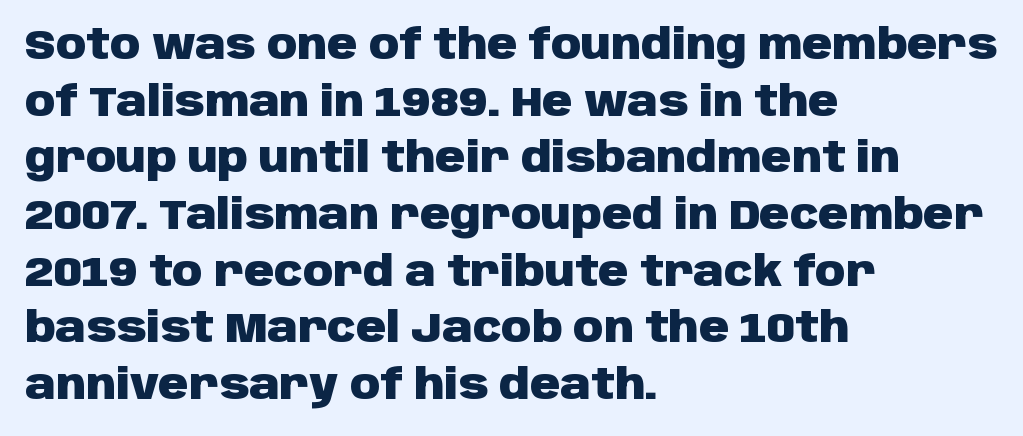
Q: Is the text bold? A: Yes.
Q: Is the text italic (slanted)? A: No, it is upright.
Q: Is the typeface a serif or a sans-serif typeface? A: Sans-serif.
Q: Is the text underlined? A: No.
Q: How is the paragraph aligned? A: Left-aligned.
Q: Is the spacing between letters normal or unusually wide? A: Normal.
Q: Is the spacing between lines tight, normal or loose? A: Normal.
Q: Width (condensed, normal, or wide)? A: Normal.
Q: Stroke contrast? A: Low.
Q: x-height? A: Large.
Q: Monospaced? A: No.
